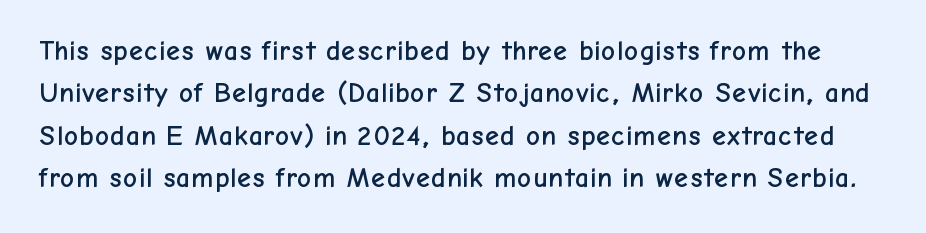
Type style note: lacks serifs. What stands out about the letter spacing? Nothing — it is the standard amount. The lettering holds an erect, upright posture throughout. The foot of each line stays bare and open. Here the designer chose a conventional face with non-uniform glyph widths.
